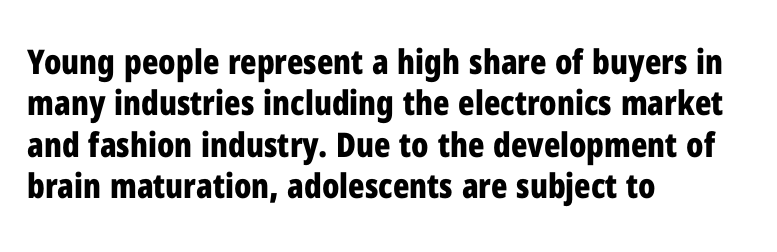
Quick note: not italic, upright. Each word holds together tightly as a unit, with standard inter-letter gaps. These lines are rendered in a variable-pitch font. Line starts are locked; line ends wander. Stroke terminals: plain, sans-serif.
